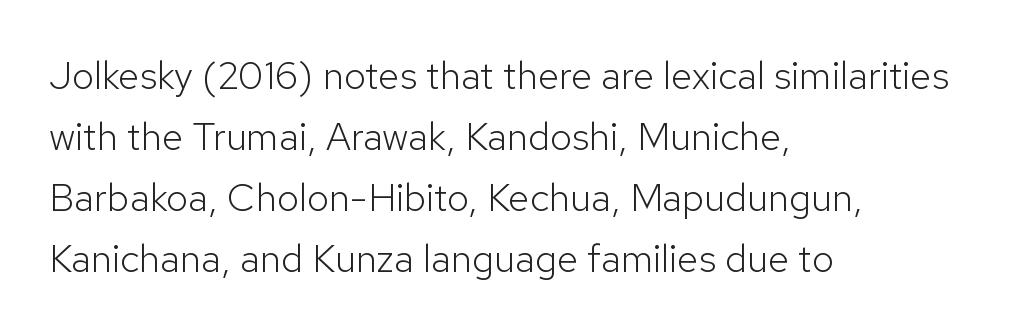
The image shows 39 px light sans-serif type, upright; set left-aligned, normal line spacing (1.56x), normal letter spacing, not underlined; low stroke contrast and a medium x-height.
